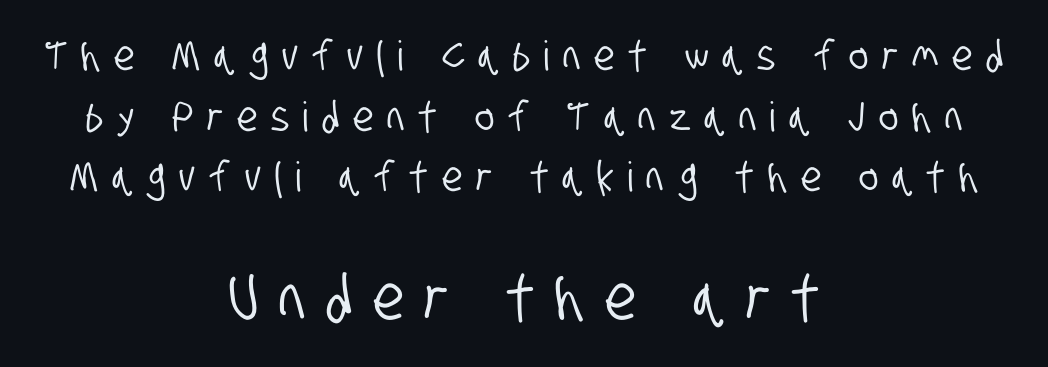
{"serif": "no", "width": "condensed", "stroke_contrast": "low", "x_height": "large", "monospaced": "no", "underline": "no", "align": "center", "line_spacing": "normal", "line_spacing_ratio": 1.48, "letter_spacing": "wide", "letter_spacing_em": 0.34, "larger_block": "second", "size_ratio": 1.51, "glyph_px": 62}
